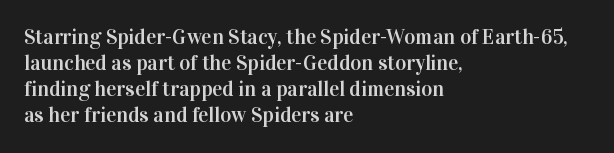
{"italic": "no", "underline": "no", "align": "left", "line_spacing_ratio": 1.24, "letter_spacing": "normal", "letter_spacing_em": 0.0, "glyph_px": 21}
